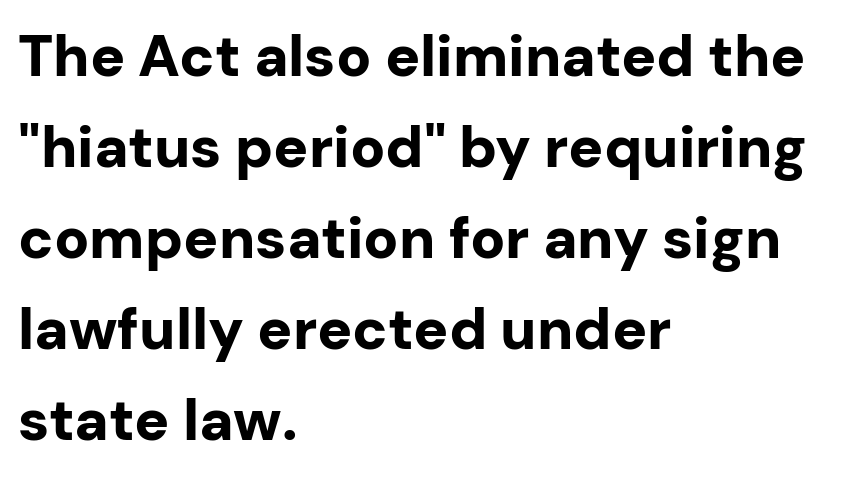
Baseline-to-baseline distance is the conventional proportion of letter height. Tall strokes in this sample are plumb rather than angled. The typeface chosen for these lines omits serifs. Standard letterfit; no display-style spreading of the glyphs. The face used here is proportionally spaced, like ordinary book or web type.
